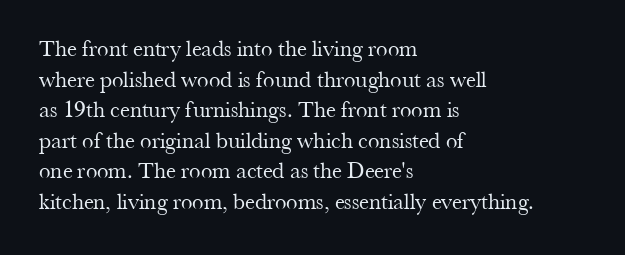
The image shows 23 px text type, upright; set left-aligned, normal line spacing (1.33x), normal letter spacing, not underlined.
